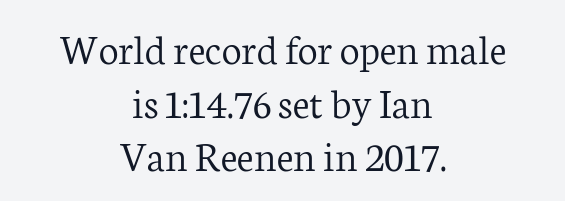
{"serif": "yes", "italic": "no", "bold": "no", "weight": "light", "width": "normal", "stroke_contrast": "low", "x_height": "medium", "monospaced": "no", "underline": "no", "align": "center", "line_spacing_ratio": 1.22, "letter_spacing": "normal", "letter_spacing_em": 0.0, "glyph_px": 44}
